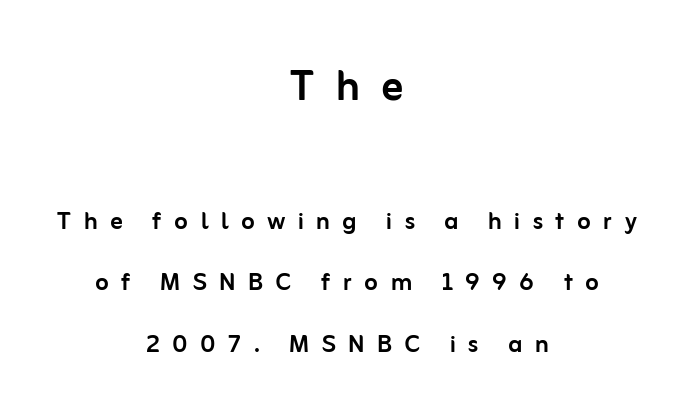
Q: Is the text italic (slanted)? A: No, it is upright.
Q: Is the typeface a serif or a sans-serif typeface? A: Sans-serif.
Q: Is the text underlined? A: No.
Q: How is the paragraph aligned? A: Centered.
Q: Is the spacing between letters normal or unusually wide? A: Unusually wide.
Q: Is the spacing between lines tight, normal or loose? A: Loose.
Q: Which block of text is set in a larger size, the first (top) or the second (bottom)? A: The first (top) one.
Q: Width (condensed, normal, or wide)? A: Normal.
Q: Stroke contrast? A: Low.
Q: x-height? A: Medium.
Q: Monospaced? A: No.
